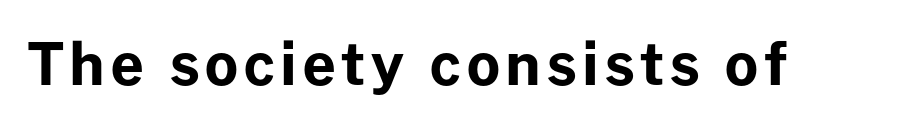
{"serif": "no", "italic": "no", "bold": "yes", "weight": "bold", "width": "normal", "stroke_contrast": "low", "x_height": "medium", "monospaced": "no", "underline": "no", "glyph_px": 58}
